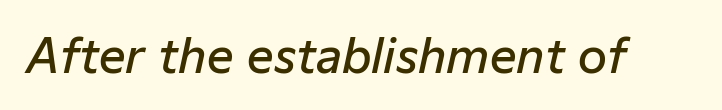
Descender tails drop into unmarked territory. The rendering uses natural spacing where letterforms have individual widths. Would a proofreader flag this as italicized? Yes. How are the letters spaced? Ordinarily, with no added tracking.
